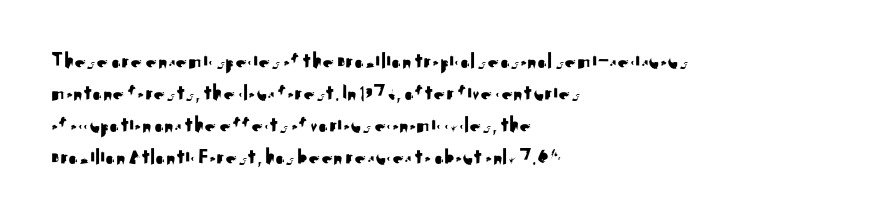
{"italic": "no", "underline": "no", "align": "left", "line_spacing": "normal", "line_spacing_ratio": 1.39, "letter_spacing": "normal", "letter_spacing_em": 0.0, "glyph_px": 23}
